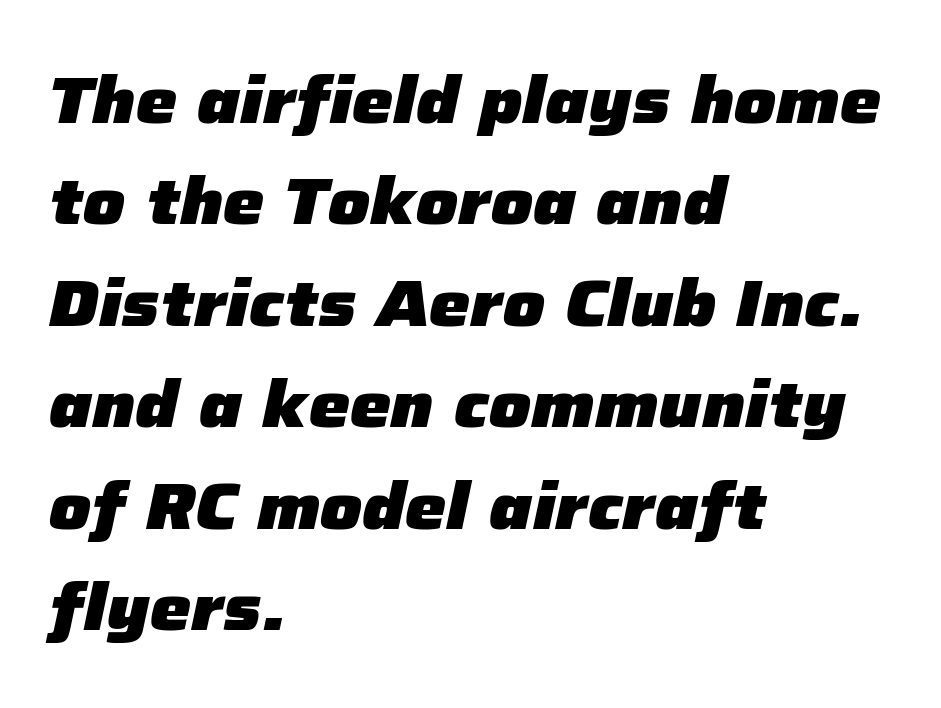
The image shows 65 px heavy type, italic (leaning right); set left-aligned, normal line spacing (1.56x), normal letter spacing, not underlined; low stroke contrast and a medium x-height.
